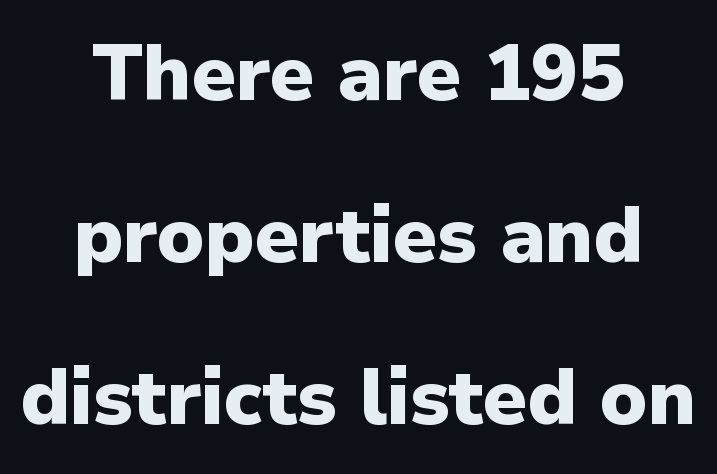
Does the lettering tilt? It doesn't — this is upright. Alignment: centered. The letters advance in unequal steps, a hallmark of proportional type. These lines stand farther apart than default settings would place them.
